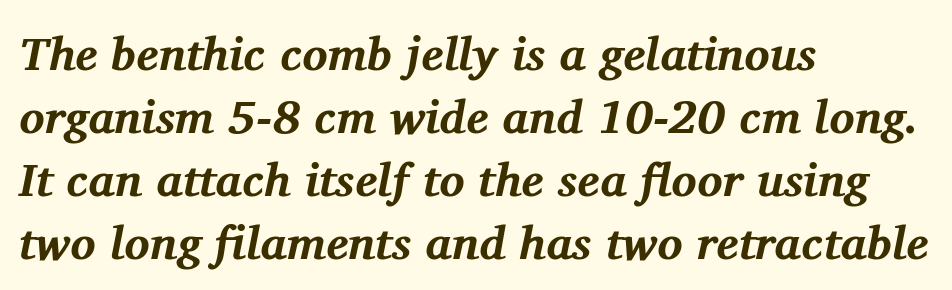
The image shows 47 px bold serif type, italic (leaning right); set left-aligned, normal line spacing (1.34x), normal letter spacing, not underlined; medium stroke contrast and a medium x-height.
